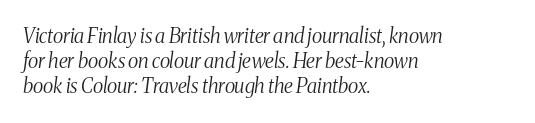
Q: Is the text bold? A: No.
Q: Is the text italic (slanted)? A: Yes, it leans right by about 8 degrees.
Q: Is the text underlined? A: No.
Q: How is the paragraph aligned? A: Left-aligned.
Q: Is the spacing between letters normal or unusually wide? A: Normal.
Q: Is the spacing between lines tight, normal or loose? A: Normal.
